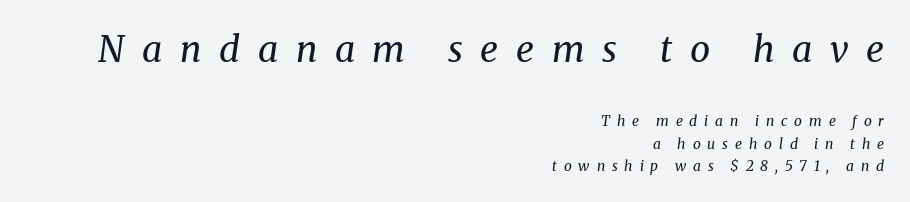
The face looks like a standard text weight, possibly lighter. Normally led — the rows are evenly, conventionally spaced. Yep, those are serifs on the letters. Tall strokes in this sample are angled rather than plumb. Clear beneath every line of the passage. Compared with a flush-left layout, this one pins lines to the opposite, right side.
